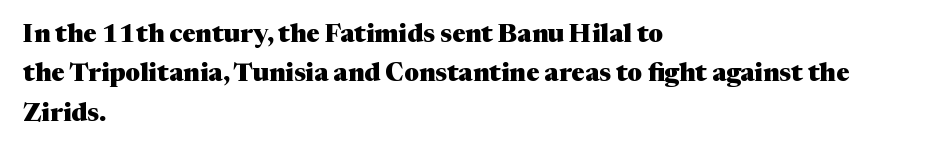
Evenly set lines give the paragraph a standard silhouette. Glance below the letters and you will spot only blank space. Typeset ragged right — the left edge is the straight one. This sample uses plain, unmodified letter spacing. Style check: upright. I'd describe the lettering as bold — thick and assertive.
